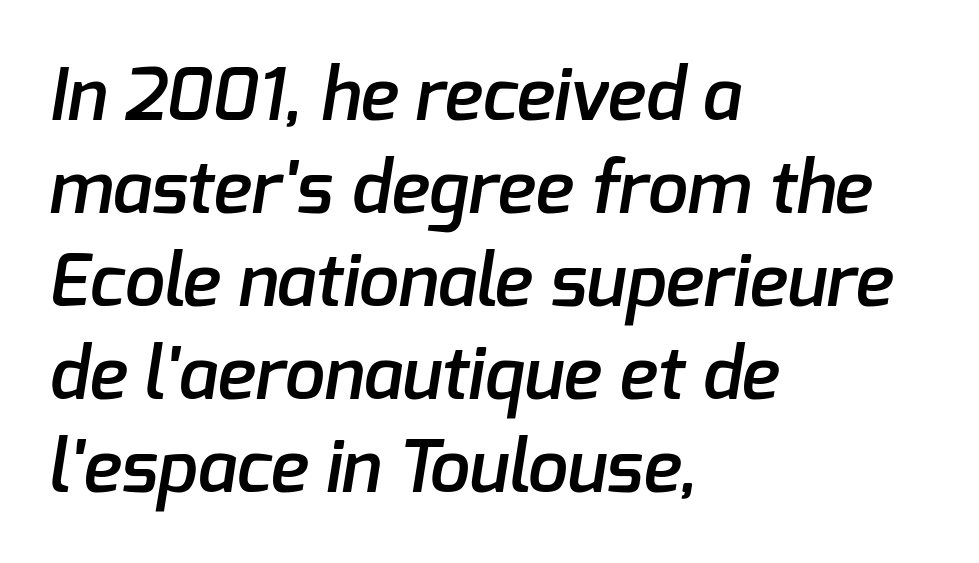
Varying glyph widths throughout — classic text-font behaviour. In CSS terms this would be text-align: left. This is moderately heavy type, rendered in semibold. Interline gaps are of average width in this sample. The glyphs in this specimen are sans serif. Each word holds together tightly as a unit, with standard inter-letter gaps.
